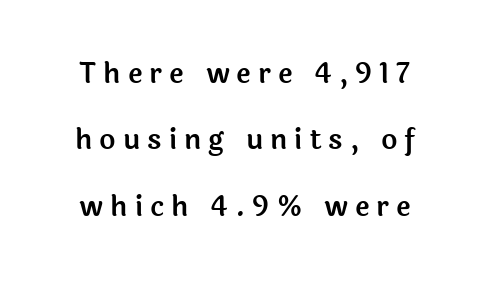
{"serif": "no", "italic": "no", "width": "normal", "x_height": "medium", "monospaced": "no", "underline": "no", "line_spacing": "loose", "line_spacing_ratio": 2.37, "letter_spacing": "wide", "letter_spacing_em": 0.25, "glyph_px": 28}
